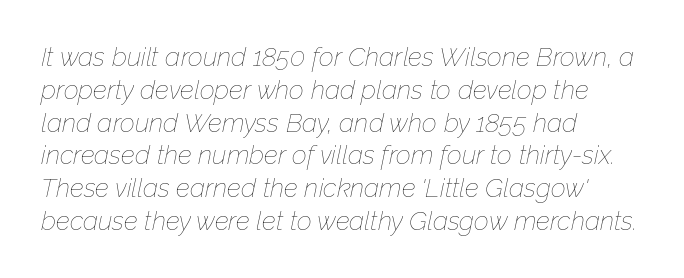
{"italic": "yes", "lean": "right", "slant_degrees": 12, "bold": "no", "underline": "no", "align": "left", "line_spacing": "normal", "line_spacing_ratio": 1.26, "letter_spacing": "normal", "letter_spacing_em": 0.0, "glyph_px": 26}
